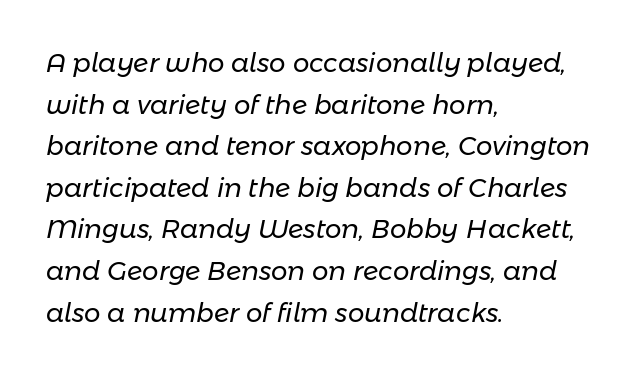
The image shows 26 px text type, italic (leaning right); set left-aligned, normal line spacing (1.6x), normal letter spacing, not underlined.
